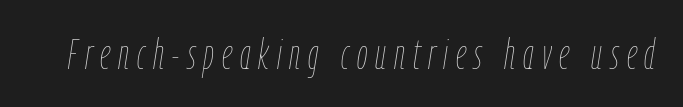
{"italic": "yes", "lean": "right", "slant_degrees": 9, "bold": "no", "weight": "thin", "width": "condensed", "stroke_contrast": "low", "x_height": "medium", "monospaced": "no", "underline": "no", "glyph_px": 42}
